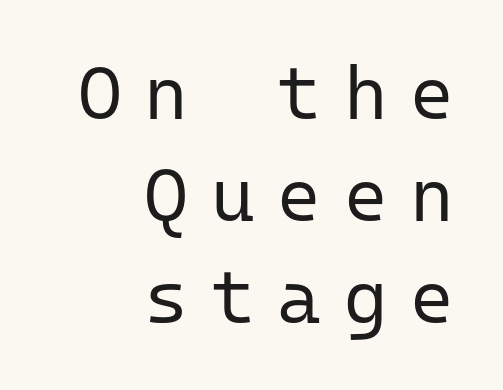
Ordinary non-slanted type is in use. Looks like terminal output: every glyph gets an equal slot. The tracking reads as deliberately expanded to a designer's eye. Heaviness? Minimal to ordinary, like unemphasized prose. I'd call this a sans setting — the letters go barefoot. The baseline area is clear.
